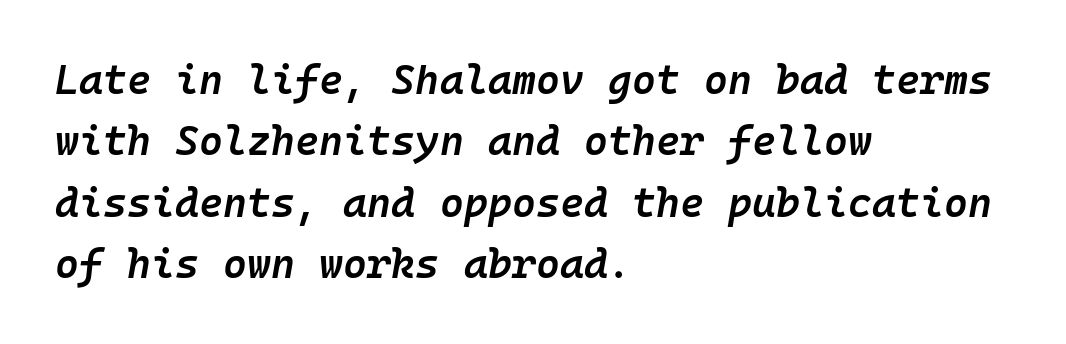
Q: Is the text bold? A: Semi-bold.
Q: Is the text italic (slanted)? A: Yes, it leans right by about 10 degrees.
Q: Is the text underlined? A: No.
Q: How is the paragraph aligned? A: Left-aligned.
Q: Is the spacing between letters normal or unusually wide? A: Normal.
Q: Is the spacing between lines tight, normal or loose? A: Normal.
Q: Width (condensed, normal, or wide)? A: Normal.
Q: Stroke contrast? A: Low.
Q: x-height? A: Medium.
Q: Monospaced? A: Yes.
